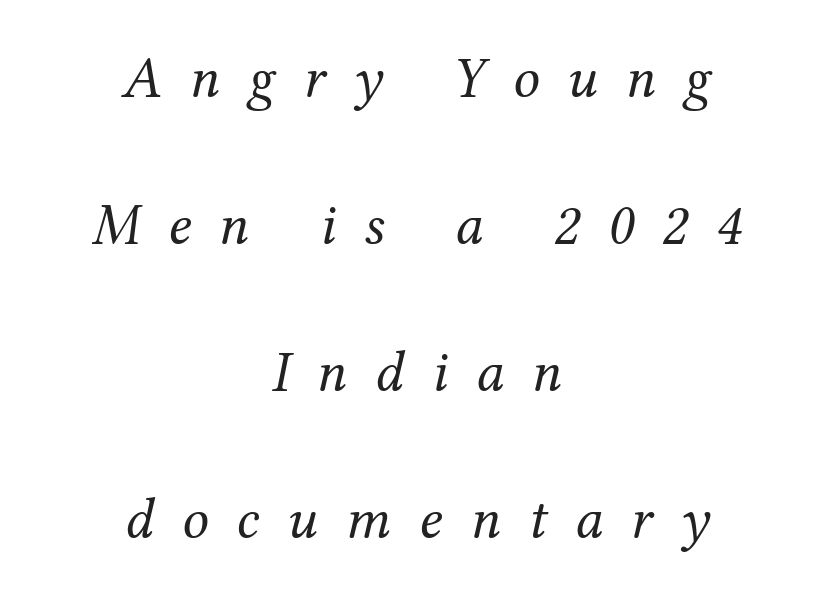
The cut favours lightness, reaching ordinary text weight at its darkest. The gap between lines stays unmarked. Slant detected: the letters are inclined. Reading down the block, each line starts at a different indent, mirrored at its end. The line texture is sparse and dotted thanks to wide tracking.
